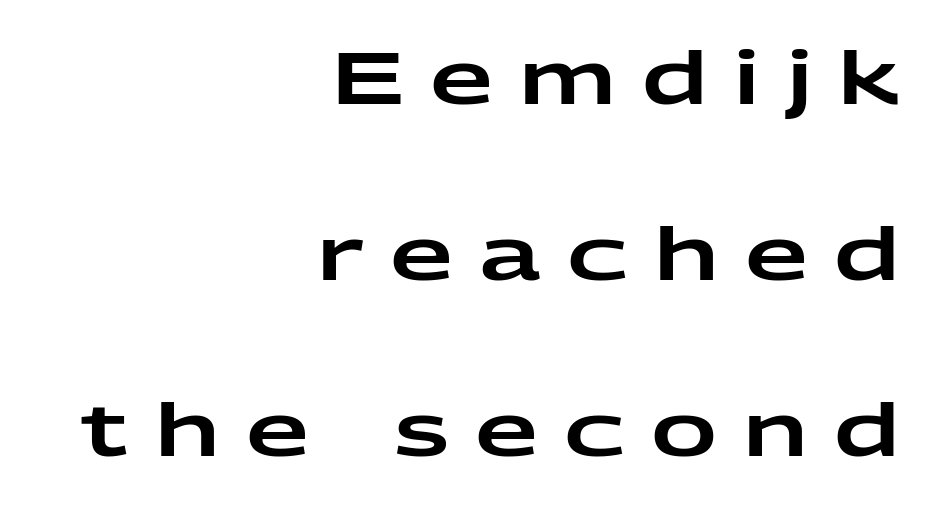
Q: Is the text italic (slanted)? A: No, it is upright.
Q: Is the typeface a serif or a sans-serif typeface? A: Sans-serif.
Q: Is the text underlined? A: No.
Q: How is the paragraph aligned? A: Right-aligned.
Q: Is the spacing between letters normal or unusually wide? A: Unusually wide.
Q: Is the spacing between lines tight, normal or loose? A: Loose.
Q: Width (condensed, normal, or wide)? A: Wide.
Q: Stroke contrast? A: Low.
Q: x-height? A: Medium.
Q: Monospaced? A: No.
